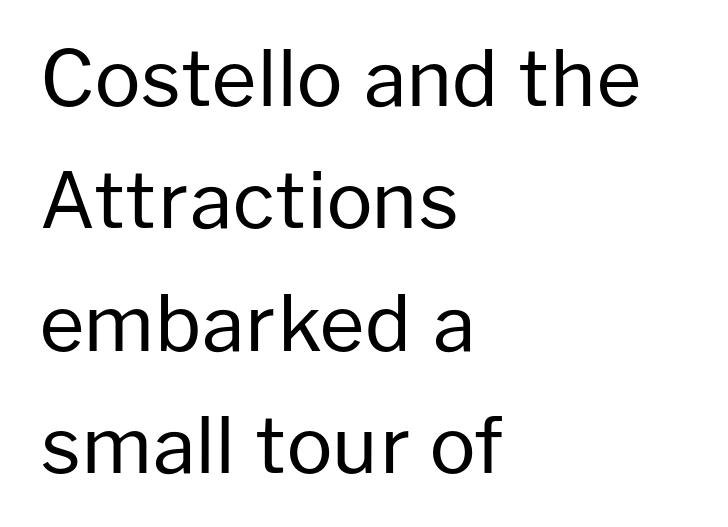
Q: Is the text bold? A: No.
Q: Is the text italic (slanted)? A: No, it is upright.
Q: Is the typeface a serif or a sans-serif typeface? A: Sans-serif.
Q: Is the text underlined? A: No.
Q: How is the paragraph aligned? A: Left-aligned.
Q: Is the spacing between letters normal or unusually wide? A: Normal.
Q: Is the spacing between lines tight, normal or loose? A: Normal.
Q: Width (condensed, normal, or wide)? A: Normal.
Q: Stroke contrast? A: Low.
Q: x-height? A: Medium.
Q: Monospaced? A: No.
